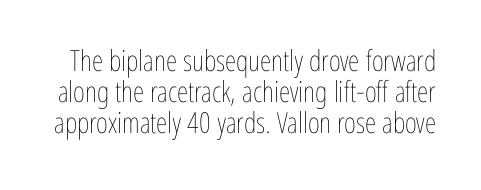
Is this a fixed-width face? No — the glyphs have proportional, varying widths. Nothing heavy about these letters — not bold at all. Style check: upright. Interline gaps are noticeably narrow in this sample. Any mark beneath the type? The region is blank. Nothing unusual about the tracking: characters are spaced as the font intends.
